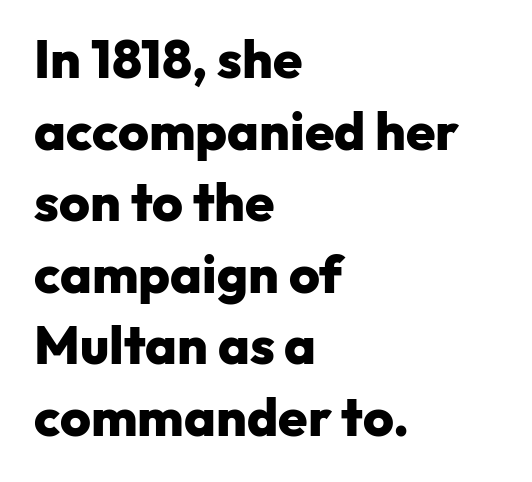
This sample is left-justified, so line endings fall wherever the words run out. Students, observe: this is what conventionally led text looks like. This sample uses plain, unmodified letter spacing. Typesetter's note: full bold, strokes at maximum text heaviness.
